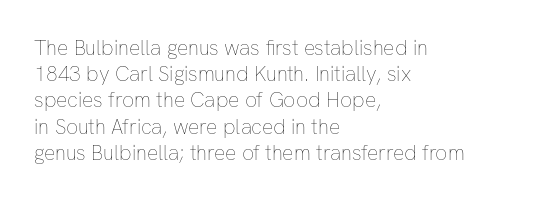
{"italic": "no", "bold": "no", "underline": "no", "align": "left", "line_spacing": "normal", "line_spacing_ratio": 1.25, "letter_spacing": "normal", "letter_spacing_em": 0.0, "glyph_px": 21}
